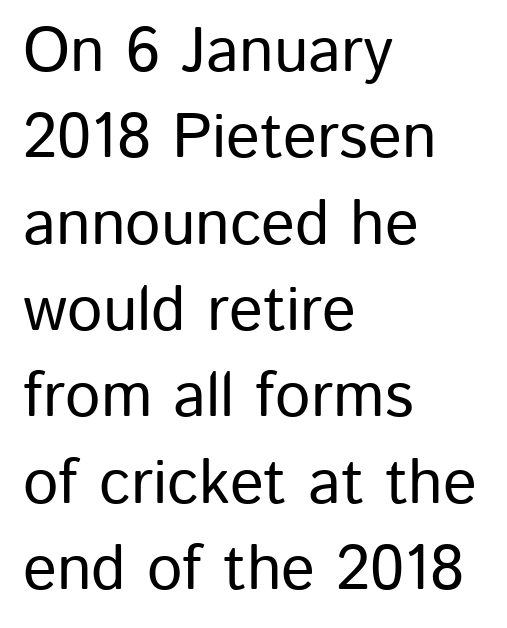
Q: Is the text italic (slanted)? A: No, it is upright.
Q: Is the typeface a serif or a sans-serif typeface? A: Sans-serif.
Q: Is the text underlined? A: No.
Q: How is the paragraph aligned? A: Left-aligned.
Q: Is the spacing between letters normal or unusually wide? A: Normal.
Q: Is the spacing between lines tight, normal or loose? A: Normal.
Q: Width (condensed, normal, or wide)? A: Normal.
Q: Stroke contrast? A: Low.
Q: x-height? A: Medium.
Q: Monospaced? A: No.
